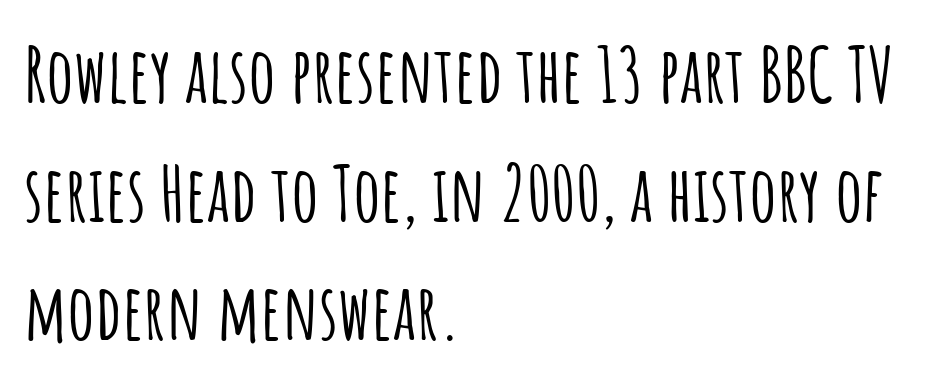
Q: Is the text italic (slanted)? A: No, it is upright.
Q: Is the typeface a serif or a sans-serif typeface? A: Sans-serif.
Q: Is the text underlined? A: No.
Q: How is the paragraph aligned? A: Left-aligned.
Q: Is the spacing between letters normal or unusually wide? A: Normal.
Q: Is the spacing between lines tight, normal or loose? A: Normal.
Q: Width (condensed, normal, or wide)? A: Condensed.
Q: Stroke contrast? A: Low.
Q: x-height? A: Large.
Q: Monospaced? A: No.
